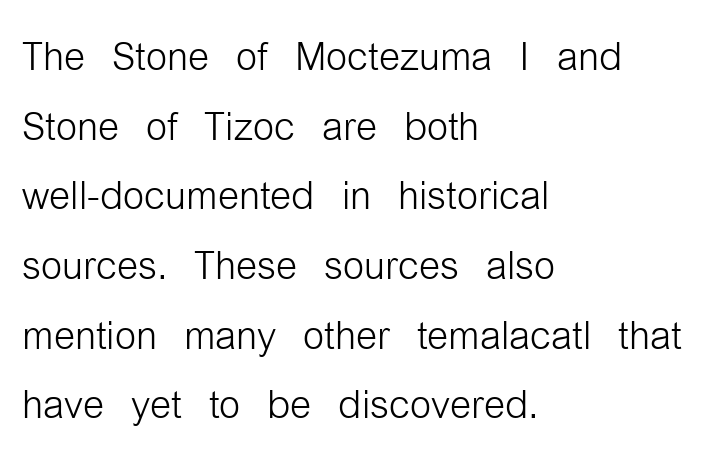
The image shows 54 px light, condensed sans-serif type, upright; set left-aligned, normal line spacing (1.29x), normal letter spacing, not underlined; low stroke contrast and a medium x-height.
